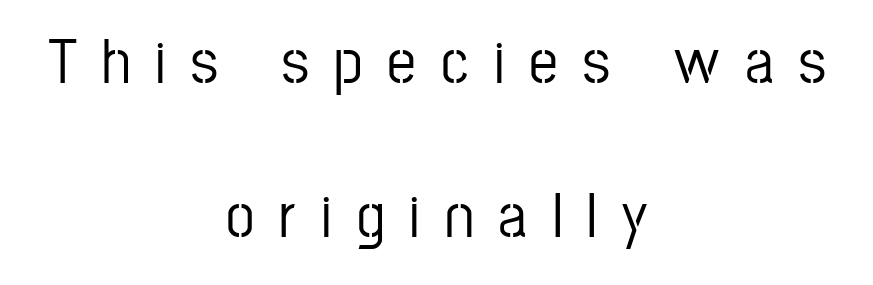
Q: Is the text italic (slanted)? A: No, it is upright.
Q: Is the typeface a serif or a sans-serif typeface? A: Sans-serif.
Q: Is the text underlined? A: No.
Q: How is the paragraph aligned? A: Centered.
Q: Is the spacing between letters normal or unusually wide? A: Unusually wide.
Q: Is the spacing between lines tight, normal or loose? A: Loose.
Q: Width (condensed, normal, or wide)? A: Condensed.
Q: Stroke contrast? A: Low.
Q: x-height? A: Medium.
Q: Monospaced? A: No.
